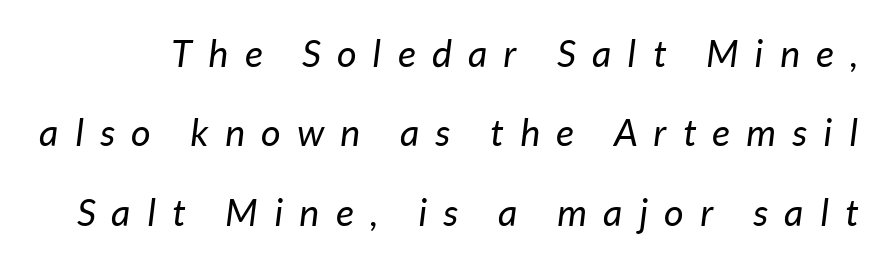
The image shows 38 px regular-weight type, italic (leaning right); set loose line spacing (2.09x), unusually wide letter spacing (+0.43 em), not underlined; low stroke contrast and a medium x-height.
